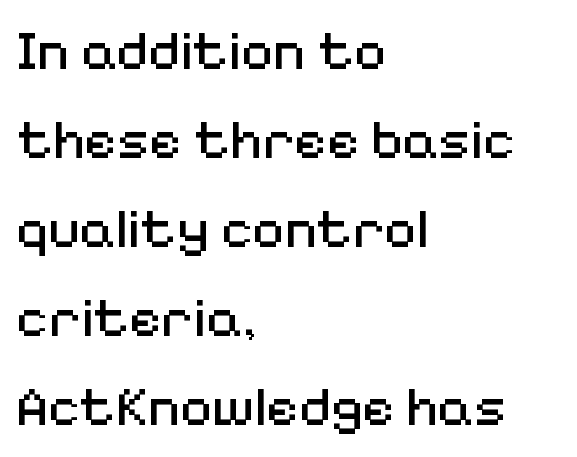
These lines were composed using upright roman letters. Stroke thickness stays within the range of a standard reading face or lighter. Interline gaps are of average width in this sample. Left-aligned paragraph, ragged on the right.
